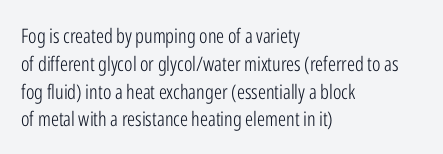
Nothing heavy about these letters — not bold at all. Compared with a centered layout, this one pins lines to the left instead. Spacing between characters is what you'd get straight out of the box. Posture: vertical. Anything drawn beneath the words? Only blank space.
